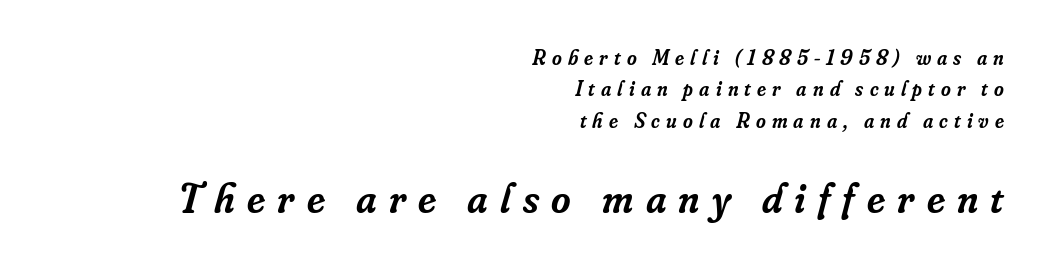
{"serif": "yes", "italic": "yes", "lean": "right", "slant_degrees": 16, "bold": "semi", "weight": "semibold", "width": "normal", "stroke_contrast": "low", "x_height": "small", "monospaced": "no", "underline": "no", "align": "right", "line_spacing": "normal", "line_spacing_ratio": 1.49, "letter_spacing": "wide", "letter_spacing_em": 0.29, "larger_block": "second", "size_ratio": 2.0, "glyph_px": 42}
